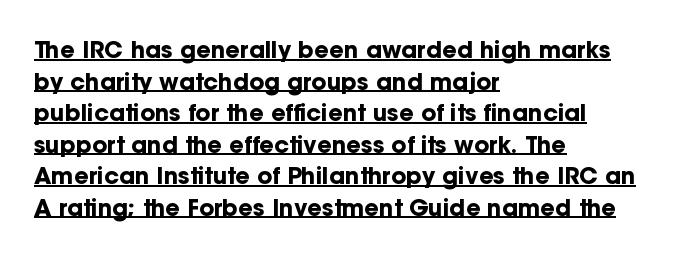
Q: Is the text bold? A: Yes.
Q: Is the text italic (slanted)? A: No, it is upright.
Q: Is the text underlined? A: Yes.
Q: How is the paragraph aligned? A: Left-aligned.
Q: Is the spacing between letters normal or unusually wide? A: Normal.
Q: Is the spacing between lines tight, normal or loose? A: Normal.
